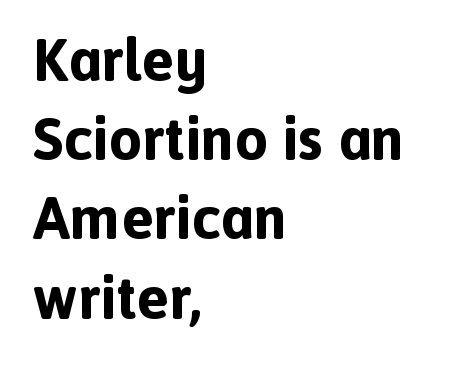
The lines in this sample share a left origin and differ only in where they stop. The axis of the letterforms is exactly vertical. These words are printed bold, with thick strokes throughout. Looks like regular typesetting: each glyph gets only the width it needs. In terms of leading, this rendering sits right in the middle. This rendering employs a face without finishing strokes, i.e., a sans-serif.
